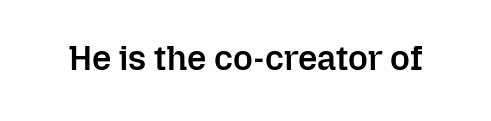
The image shows 34 px semibold type, upright; set normal letter spacing, not underlined; low stroke contrast and a medium x-height.
